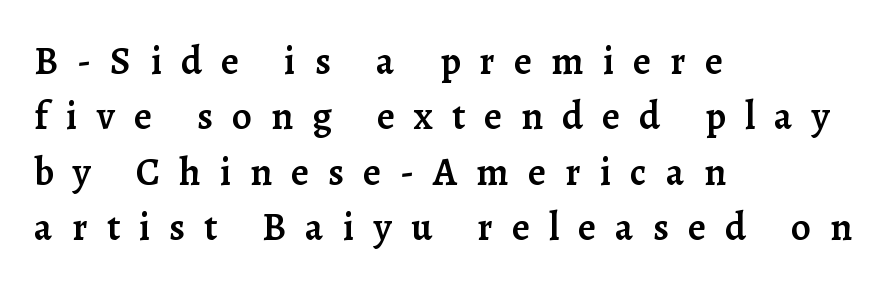
Q: Is the text bold? A: Semi-bold.
Q: Is the text italic (slanted)? A: No, it is upright.
Q: Is the typeface a serif or a sans-serif typeface? A: Serif.
Q: Is the text underlined? A: No.
Q: How is the paragraph aligned? A: Left-aligned.
Q: Is the spacing between letters normal or unusually wide? A: Unusually wide.
Q: Is the spacing between lines tight, normal or loose? A: Normal.
Q: Width (condensed, normal, or wide)? A: Normal.
Q: Stroke contrast? A: Low.
Q: x-height? A: Medium.
Q: Monospaced? A: No.
